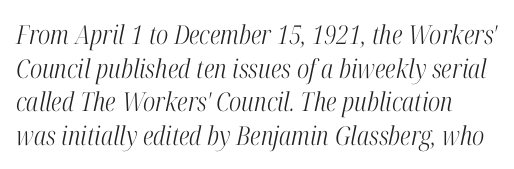
The passage shown is not underscored anywhere. The lettering tilts uniformly, giving the passage an italic look. The vertical gap from one line to the next is medium. This sample uses plain, unmodified letter spacing.
